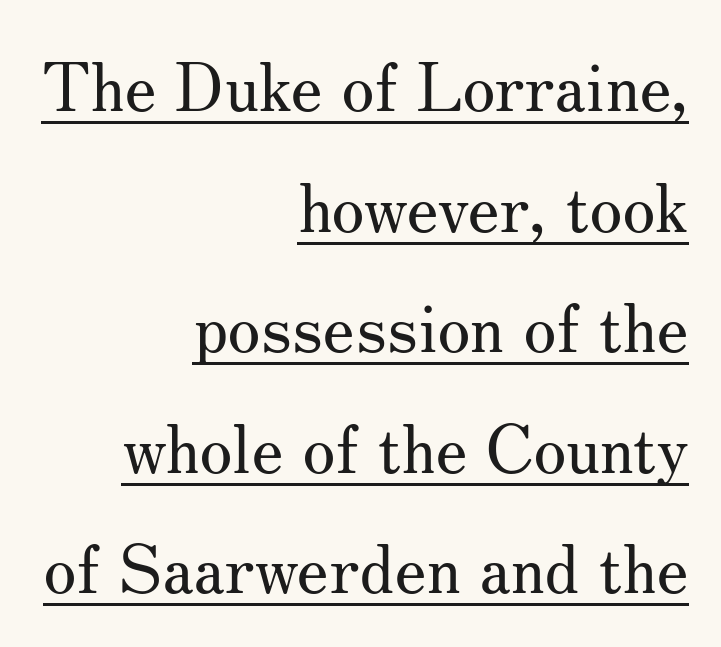
{"serif": "yes", "italic": "no", "bold": "no", "weight": "regular", "width": "normal", "stroke_contrast": "medium", "x_height": "small", "monospaced": "no", "underline": "yes", "align": "right", "line_spacing_ratio": 1.8, "letter_spacing": "normal", "letter_spacing_em": 0.0, "glyph_px": 67}
